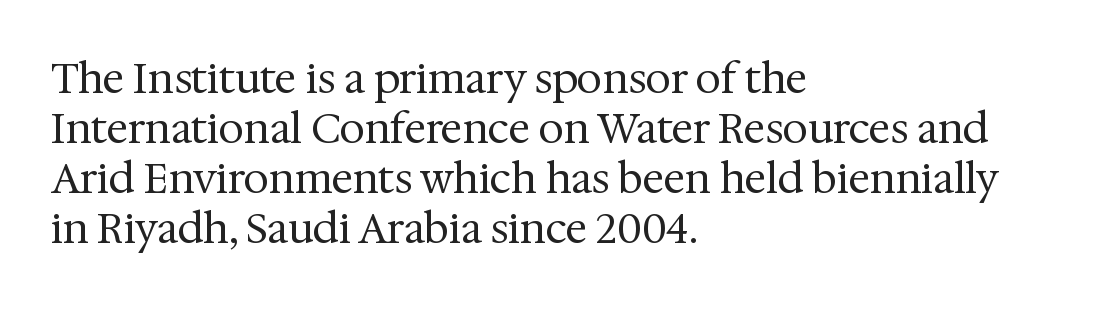
The lines in this sample share a left origin and differ only in where they stop. The letters carry serifs — small finishing strokes at the ends of their stems. Honestly, the letter spacing is just normal — you wouldn't notice it. Upright lettering throughout.
